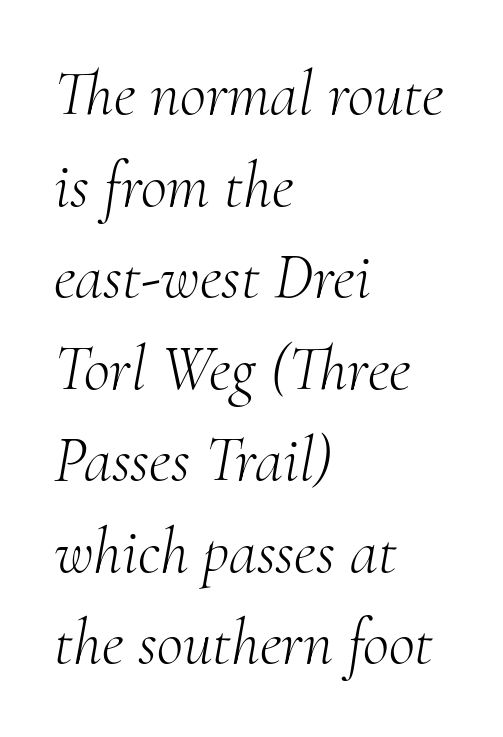
{"serif": "yes", "italic": "yes", "lean": "right", "slant_degrees": 10, "bold": "no", "weight": "light", "width": "normal", "stroke_contrast": "medium", "x_height": "small", "monospaced": "no", "underline": "no", "align": "left", "line_spacing": "normal", "line_spacing_ratio": 1.43, "letter_spacing": "normal", "letter_spacing_em": 0.0, "glyph_px": 64}
